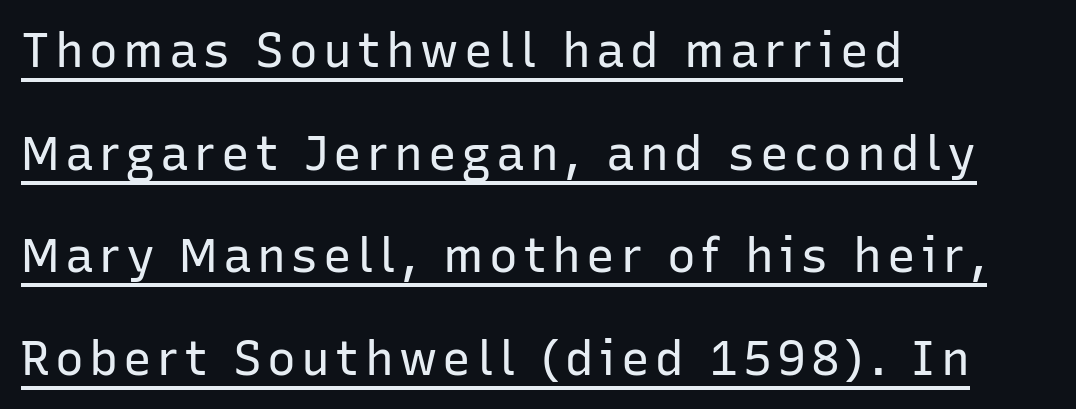
The image shows 48 px regular-weight sans-serif type, upright; set left-aligned, loose line spacing (2.14x), underlined; low stroke contrast and a medium x-height.
